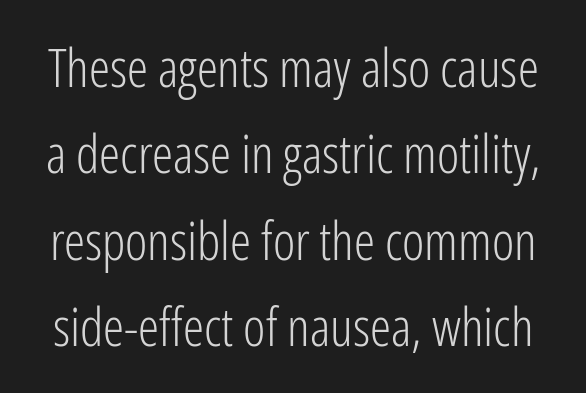
Q: Is the text bold? A: No.
Q: Is the text italic (slanted)? A: No, it is upright.
Q: Is the typeface a serif or a sans-serif typeface? A: Sans-serif.
Q: Is the text underlined? A: No.
Q: Is the spacing between letters normal or unusually wide? A: Normal.
Q: Is the spacing between lines tight, normal or loose? A: Normal.
Q: Width (condensed, normal, or wide)? A: Condensed.
Q: Stroke contrast? A: Low.
Q: x-height? A: Medium.
Q: Monospaced? A: No.
